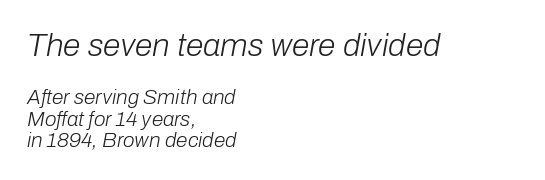
Q: Is the text bold? A: No.
Q: Is the text italic (slanted)? A: Yes, it leans right by about 10 degrees.
Q: Is the text underlined? A: No.
Q: How is the paragraph aligned? A: Left-aligned.
Q: Is the spacing between letters normal or unusually wide? A: Normal.
Q: Is the spacing between lines tight, normal or loose? A: Tight.
Q: Which block of text is set in a larger size, the first (top) or the second (bottom)? A: The first (top) one.
Q: Width (condensed, normal, or wide)? A: Normal.
Q: Stroke contrast? A: Low.
Q: x-height? A: Medium.
Q: Monospaced? A: No.
